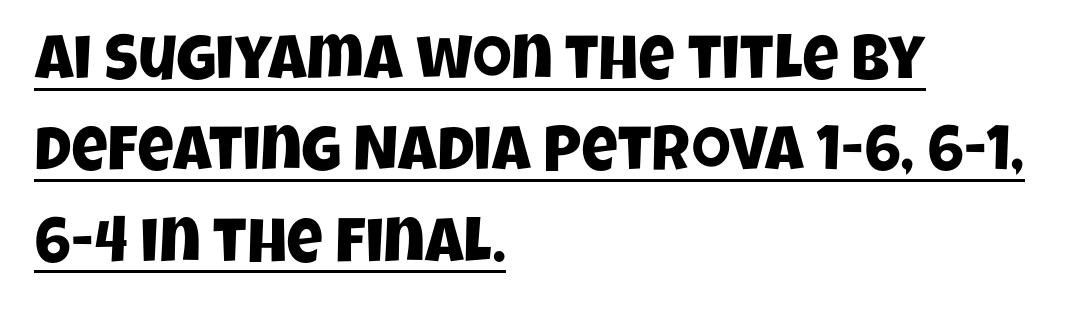
Q: Is the typeface a serif or a sans-serif typeface? A: Sans-serif.
Q: Is the text underlined? A: Yes.
Q: How is the paragraph aligned? A: Left-aligned.
Q: Is the spacing between letters normal or unusually wide? A: Normal.
Q: Is the spacing between lines tight, normal or loose? A: Normal.
Q: Width (condensed, normal, or wide)? A: Condensed.
Q: Stroke contrast? A: Low.
Q: x-height? A: Large.
Q: Monospaced? A: No.
